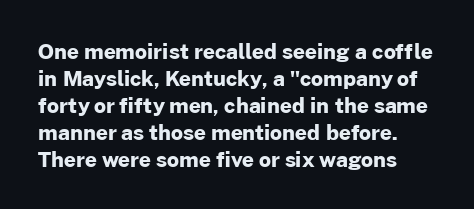
The image shows 21 px bold type, upright; set normal line spacing (1.28x), normal letter spacing, not underlined.
